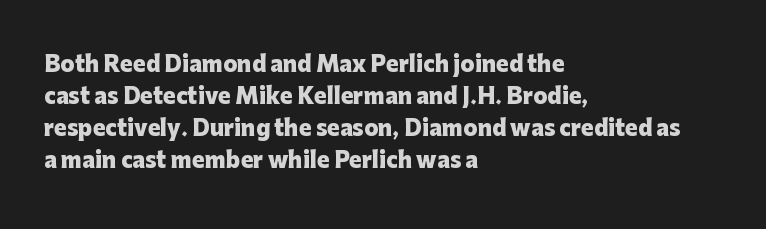
Q: Is the text bold? A: Yes.
Q: Is the text italic (slanted)? A: No, it is upright.
Q: Is the text underlined? A: No.
Q: How is the paragraph aligned? A: Left-aligned.
Q: Is the spacing between letters normal or unusually wide? A: Normal.
Q: Is the spacing between lines tight, normal or loose? A: Normal.
